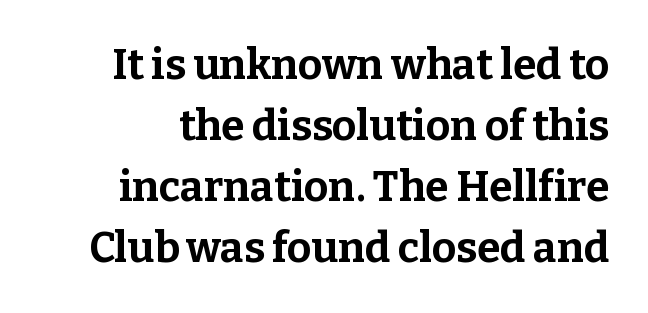
Posture: upright roman. Interline gaps are of average width in this sample. The rendering uses a bold face; every stroke is thick and dark. Unmarked baselines from the first word to the last. Note: serifs present on the glyphs. Spacing between characters is what you'd get straight out of the box.
